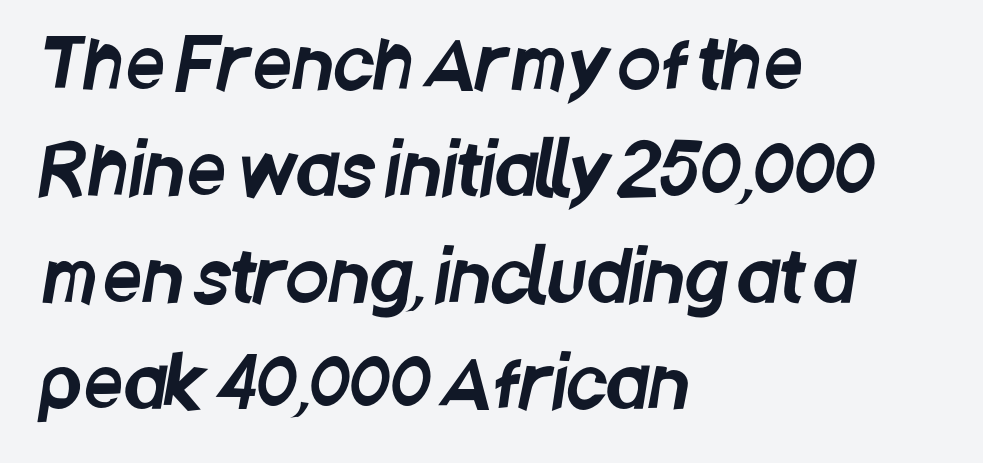
{"serif": "no", "width": "condensed", "stroke_contrast": "low", "x_height": "large", "monospaced": "no", "underline": "no", "align": "left", "line_spacing": "normal", "line_spacing_ratio": 1.52, "letter_spacing": "normal", "letter_spacing_em": 0.0, "glyph_px": 70}
